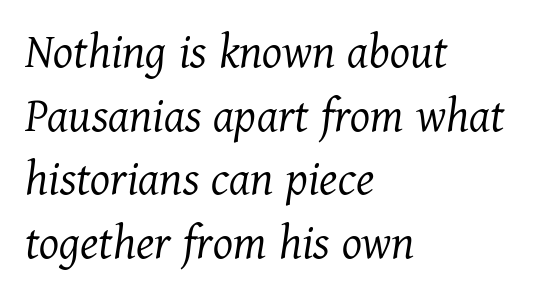
Q: Is the text bold? A: No.
Q: Is the text italic (slanted)? A: Yes, it leans right by about 11 degrees.
Q: Is the typeface a serif or a sans-serif typeface? A: Serif.
Q: Is the text underlined? A: No.
Q: How is the paragraph aligned? A: Left-aligned.
Q: Is the spacing between letters normal or unusually wide? A: Normal.
Q: Is the spacing between lines tight, normal or loose? A: Normal.
Q: Width (condensed, normal, or wide)? A: Normal.
Q: Stroke contrast? A: Medium.
Q: x-height? A: Medium.
Q: Monospaced? A: No.
